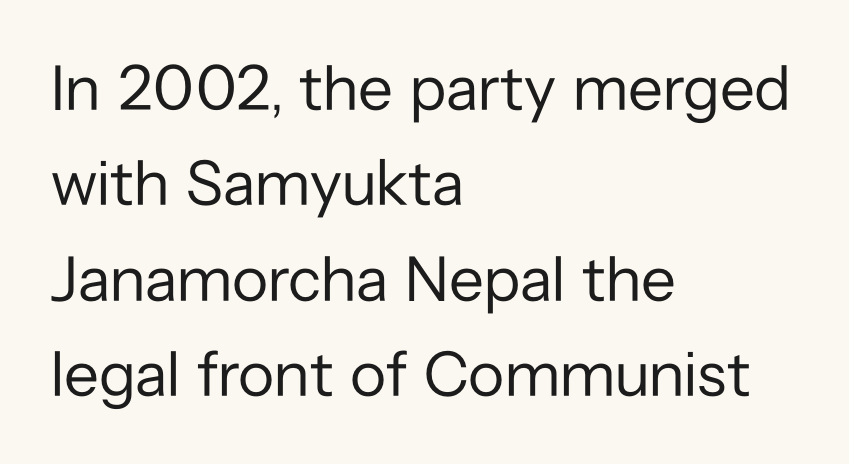
A typesetter would call this zero additional tracking. The passage shown stacks its lines at a standard gap. Letterform terminals end flat and unadorned throughout the passage. Anything drawn beneath the words? Only blank space. Line beginnings align vertically; line endings do not. Style check: upright.
